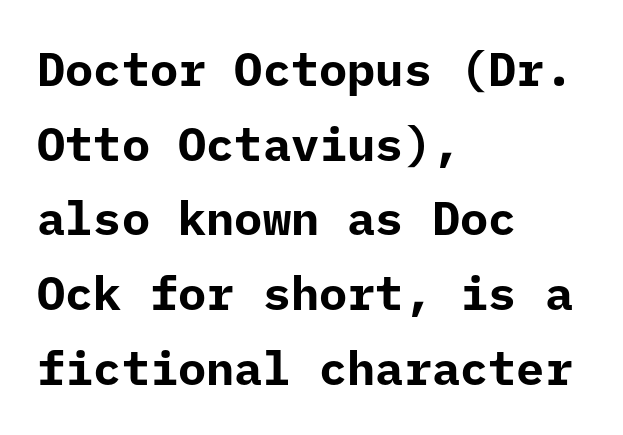
The image shows 47 px bold sans-serif type, upright, monospaced; set left-aligned, normal line spacing (1.59x), normal letter spacing, not underlined; low stroke contrast and a medium x-height.
